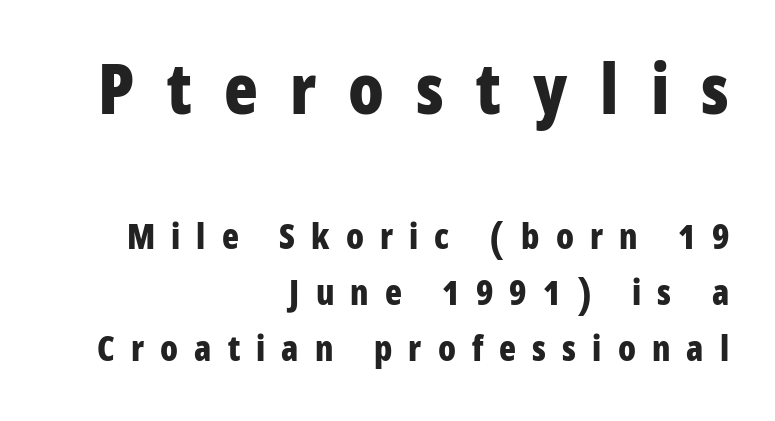
{"serif": "no", "italic": "no", "bold": "yes", "weight": "bold", "width": "condensed", "stroke_contrast": "low", "x_height": "large", "monospaced": "no", "underline": "no", "align": "right", "line_spacing": "normal", "line_spacing_ratio": 1.6, "letter_spacing": "wide", "letter_spacing_em": 0.46, "larger_block": "first", "size_ratio": 2.0, "glyph_px": 70}
